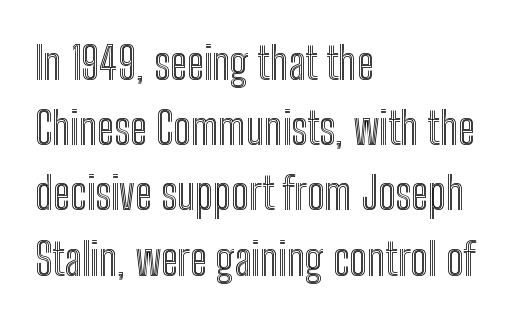
Does the leading feel generous? No, just average. Compared with a centered layout, this one pins lines to the left instead. Check under the words: just untouched page. Note the varied advance widths — an 'i' is clearly narrower than an 'm'.
